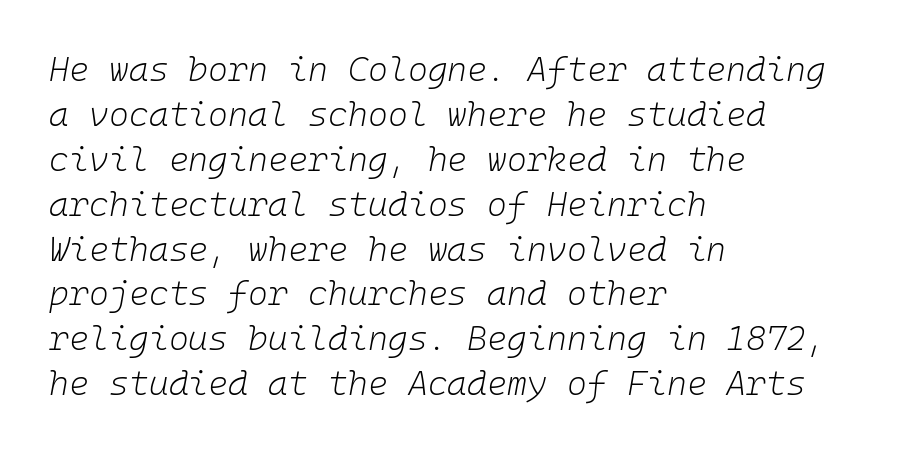
Characters follow at the spacing the type designer built in. Notice how the passage keeps a crisp vertical edge on the left only. Every character here occupies the same horizontal width, giving the sample a typewriter-like rhythm. Underline: absent. The rendering uses a moderate line-height, typical for paragraphs.
